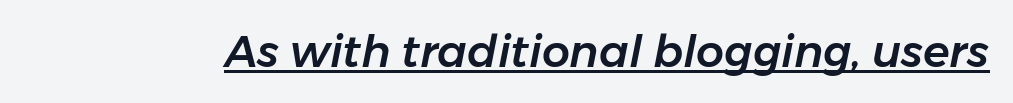
Q: Is the text italic (slanted)? A: Yes, it leans right by about 11 degrees.
Q: Is the text underlined? A: Yes.
Q: Is the spacing between letters normal or unusually wide? A: Normal.
Q: Width (condensed, normal, or wide)? A: Normal.
Q: Stroke contrast? A: Low.
Q: x-height? A: Medium.
Q: Monospaced? A: No.
